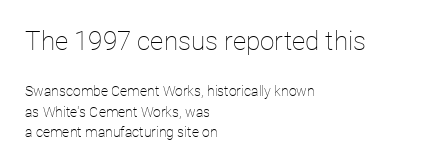
This sample keeps an unexceptional amount of space between lines. The passage shown is not underscored anywhere. In this sample the first text group is rendered at the bigger scale. This is not heavy type; no bold has been used. Ascenders rise straight up at ninety degrees.
